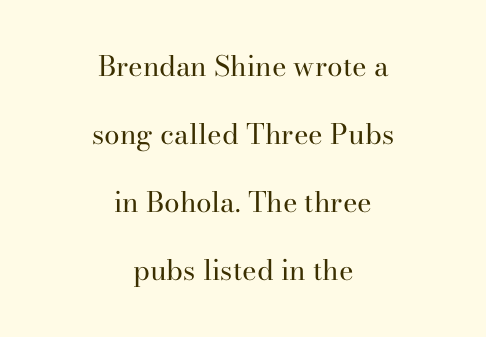
Q: Is the text bold? A: No.
Q: Is the text italic (slanted)? A: No, it is upright.
Q: Is the typeface a serif or a sans-serif typeface? A: Serif.
Q: Is the text underlined? A: No.
Q: How is the paragraph aligned? A: Centered.
Q: Is the spacing between letters normal or unusually wide? A: Normal.
Q: Is the spacing between lines tight, normal or loose? A: Loose.
Q: Width (condensed, normal, or wide)? A: Normal.
Q: Stroke contrast? A: High.
Q: x-height? A: Small.
Q: Monospaced? A: No.
